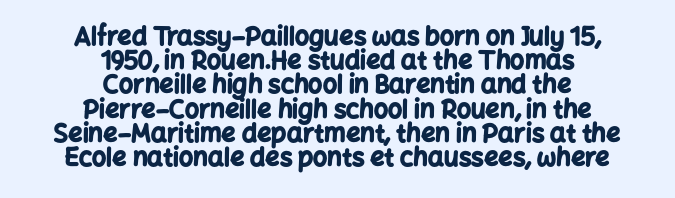
Neither beginnings nor endings align; midpoints do. How are the letters spaced? Ordinarily, with no added tracking. Decoration check: the copy has no underline. The typesetting leans heavy: a genuine bold. In terms of leading, this rendering errs on the cramped side. The type sits square on the baseline with zero lean.
